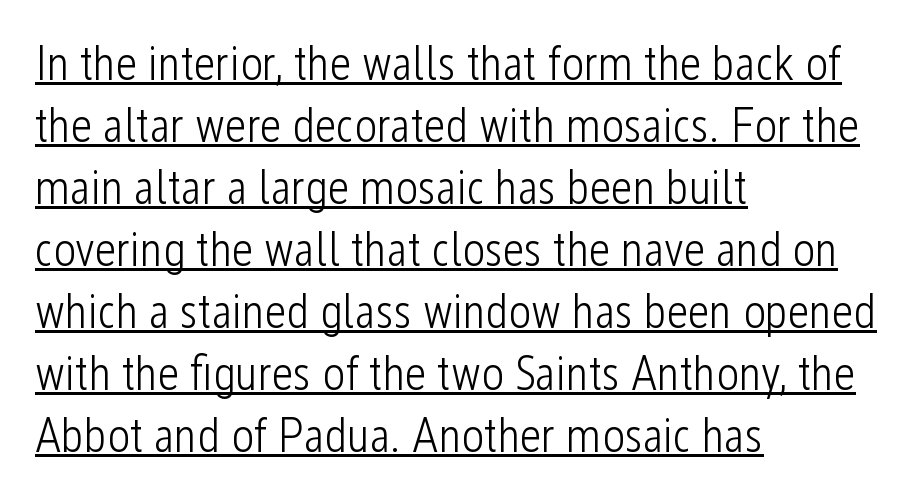
The image shows 48 px light, condensed sans-serif type, upright; set left-aligned, normal line spacing (1.29x), normal letter spacing, underlined; low stroke contrast and a medium x-height.
